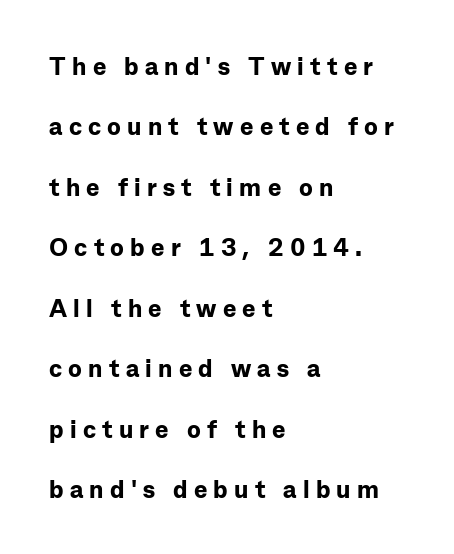
Q: Is the text bold? A: Yes.
Q: Is the text italic (slanted)? A: No, it is upright.
Q: Is the text underlined? A: No.
Q: How is the paragraph aligned? A: Left-aligned.
Q: Is the spacing between letters normal or unusually wide? A: Unusually wide.
Q: Is the spacing between lines tight, normal or loose? A: Loose.
